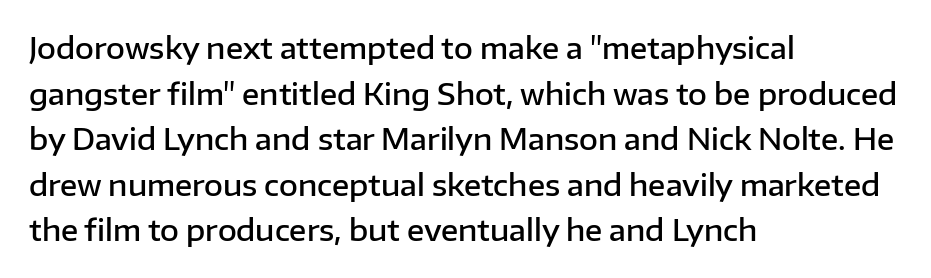
Q: Is the text bold? A: Semi-bold.
Q: Is the text italic (slanted)? A: No, it is upright.
Q: Is the typeface a serif or a sans-serif typeface? A: Sans-serif.
Q: Is the text underlined? A: No.
Q: How is the paragraph aligned? A: Left-aligned.
Q: Is the spacing between letters normal or unusually wide? A: Normal.
Q: Is the spacing between lines tight, normal or loose? A: Normal.
Q: Width (condensed, normal, or wide)? A: Normal.
Q: Stroke contrast? A: Low.
Q: x-height? A: Medium.
Q: Monospaced? A: No.
